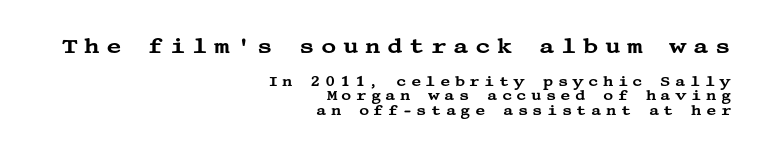
The image shows 21 px text type, upright; set right-aligned, tight line spacing (1.04x), unusually wide letter spacing (+0.31 em), not underlined; the first (top) block is 1.5x larger.
